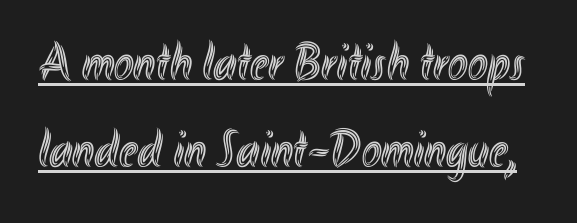
Q: Is the text italic (slanted)? A: Yes.
Q: Is the text underlined? A: Yes.
Q: Is the spacing between letters normal or unusually wide? A: Normal.
Q: Is the spacing between lines tight, normal or loose? A: Normal.
Q: Width (condensed, normal, or wide)? A: Condensed.
Q: x-height? A: Small.
Q: Monospaced? A: No.
